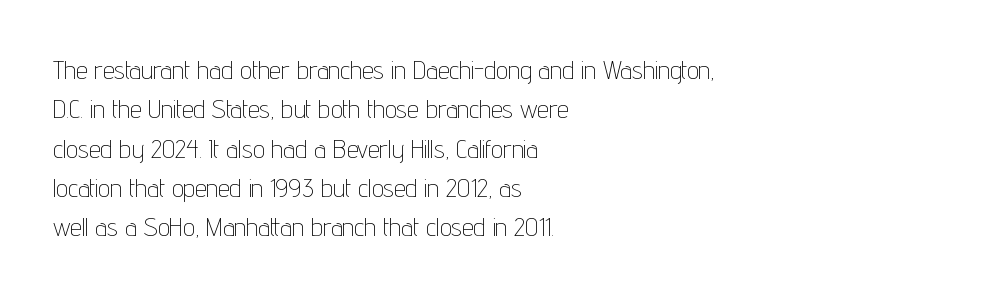
Q: Is the text bold? A: No.
Q: Is the text italic (slanted)? A: No, it is upright.
Q: Is the text underlined? A: No.
Q: How is the paragraph aligned? A: Left-aligned.
Q: Is the spacing between letters normal or unusually wide? A: Normal.
Q: Is the spacing between lines tight, normal or loose? A: Normal.
